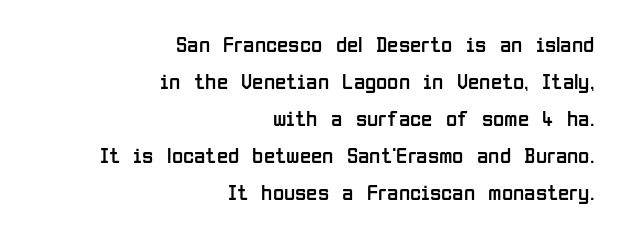
In terms of posture, this sample is upright. Here the glyphs are tracked normally, forming tight word shapes. These lines stack with their right ends in a neat column. The weight tops out at a normal text grade. Bare-footed words on every line. Evenly set lines give the paragraph a standard silhouette.
